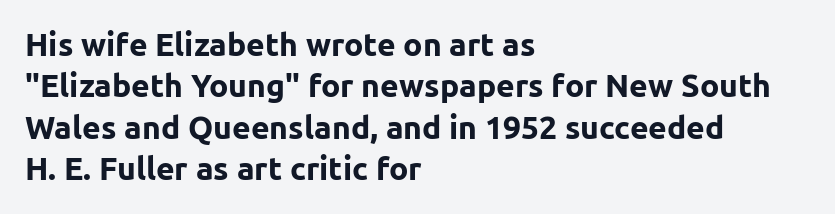
The image shows 32 px bold sans-serif type, upright; set left-aligned, normal line spacing (1.29x), normal letter spacing, not underlined; low stroke contrast and a medium x-height.
